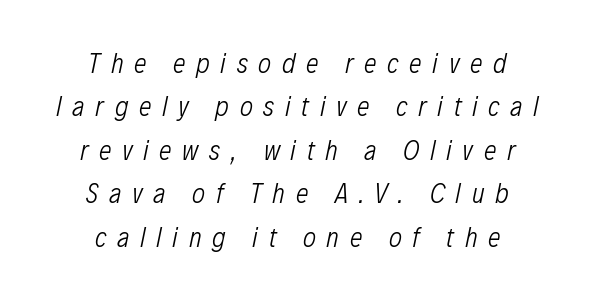
Q: Is the text bold? A: No.
Q: Is the text italic (slanted)? A: Yes, it leans right by about 12 degrees.
Q: Is the text underlined? A: No.
Q: How is the paragraph aligned? A: Centered.
Q: Is the spacing between letters normal or unusually wide? A: Unusually wide.
Q: Is the spacing between lines tight, normal or loose? A: Normal.
Q: Width (condensed, normal, or wide)? A: Condensed.
Q: Stroke contrast? A: Low.
Q: x-height? A: Medium.
Q: Monospaced? A: No.
